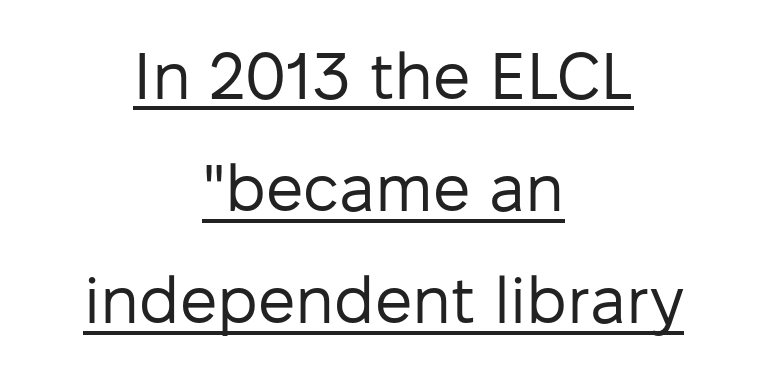
Every stem runs plumb, perpendicular to the baseline. Somebody hit Ctrl+U on this one — the words are underlined. This rendering uses center alignment, leaving both contours irregular but symmetric. Regarding leading, the lines here are spaced in the standard way.
